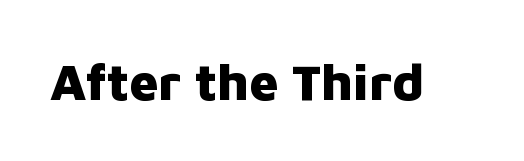
The image shows 51 px heavy sans-serif type, upright; set normal letter spacing, not underlined; low stroke contrast and a medium x-height.
